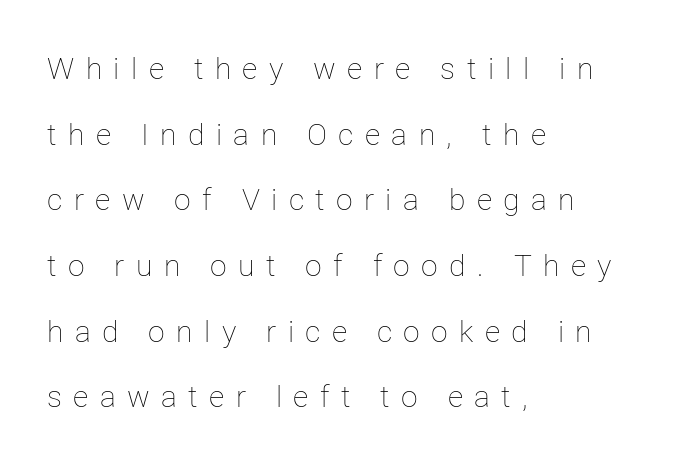
Look at the tracking — it's clearly loosened, letters drifting apart. The paragraph has a hard left edge and a soft right edge. On a weight scale, this lands at 450 or below. The lines are spread far apart with generous leading. The passage shown is typed in a proportional face where columns would drift. Unmarked baselines from the first word to the last.
